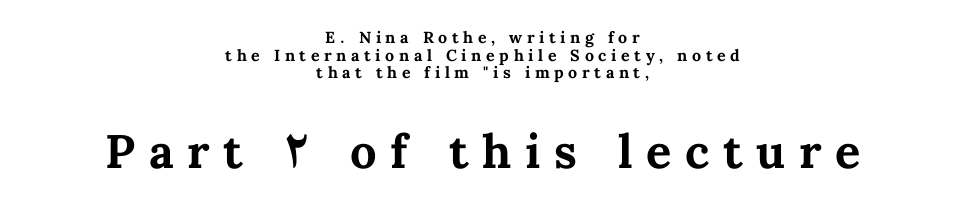
Clear beneath every line of the passage. The rendering uses natural spacing where letterforms have individual widths. Typeset on center — no edge is straight. Do the letters lean? They stand straight.
